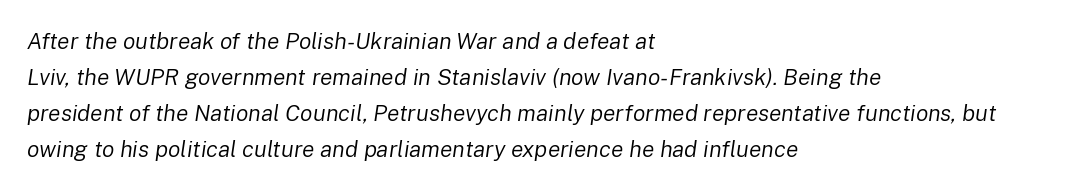
{"italic": "yes", "lean": "right", "slant_degrees": 8, "bold": "no", "underline": "no", "align": "left", "line_spacing": "normal", "line_spacing_ratio": 1.57, "letter_spacing": "normal", "letter_spacing_em": 0.0, "glyph_px": 23}
